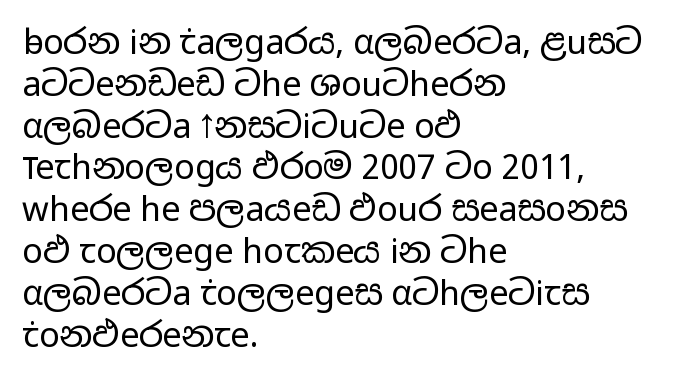
The image shows 34 px regular-weight, wide sans-serif type, upright; set left-aligned, line spacing 1.23x, normal letter spacing, not underlined; low stroke contrast and a medium x-height.
